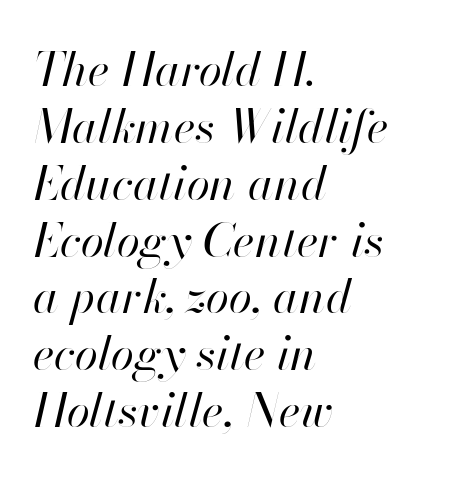
{"italic": "yes", "lean": "right", "slant_degrees": 13, "bold": "no", "weight": "regular", "width": "normal", "stroke_contrast": "high", "x_height": "small", "monospaced": "no", "underline": "no", "align": "left", "line_spacing_ratio": 1.21, "letter_spacing": "normal", "letter_spacing_em": 0.0, "glyph_px": 47}
